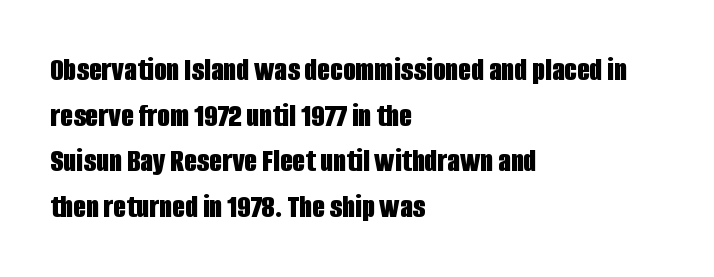
Q: Is the text bold? A: Yes.
Q: Is the text italic (slanted)? A: No, it is upright.
Q: Is the typeface a serif or a sans-serif typeface? A: Sans-serif.
Q: Is the text underlined? A: No.
Q: How is the paragraph aligned? A: Left-aligned.
Q: Is the spacing between letters normal or unusually wide? A: Normal.
Q: Is the spacing between lines tight, normal or loose? A: Normal.
Q: Width (condensed, normal, or wide)? A: Condensed.
Q: Stroke contrast? A: Low.
Q: x-height? A: Large.
Q: Monospaced? A: No.
